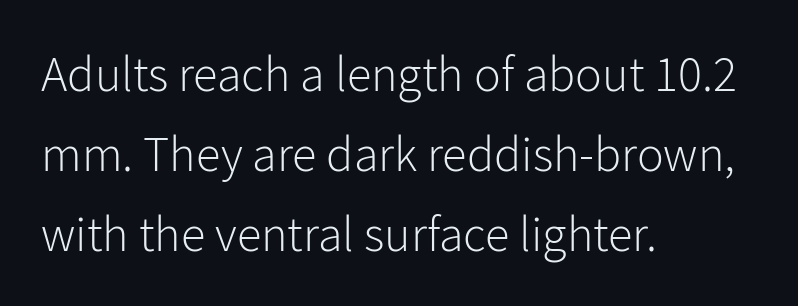
Q: Is the text bold? A: No.
Q: Is the text italic (slanted)? A: No, it is upright.
Q: Is the typeface a serif or a sans-serif typeface? A: Sans-serif.
Q: Is the text underlined? A: No.
Q: How is the paragraph aligned? A: Left-aligned.
Q: Is the spacing between letters normal or unusually wide? A: Normal.
Q: Is the spacing between lines tight, normal or loose? A: Normal.
Q: Width (condensed, normal, or wide)? A: Normal.
Q: Stroke contrast? A: Low.
Q: x-height? A: Medium.
Q: Monospaced? A: No.
